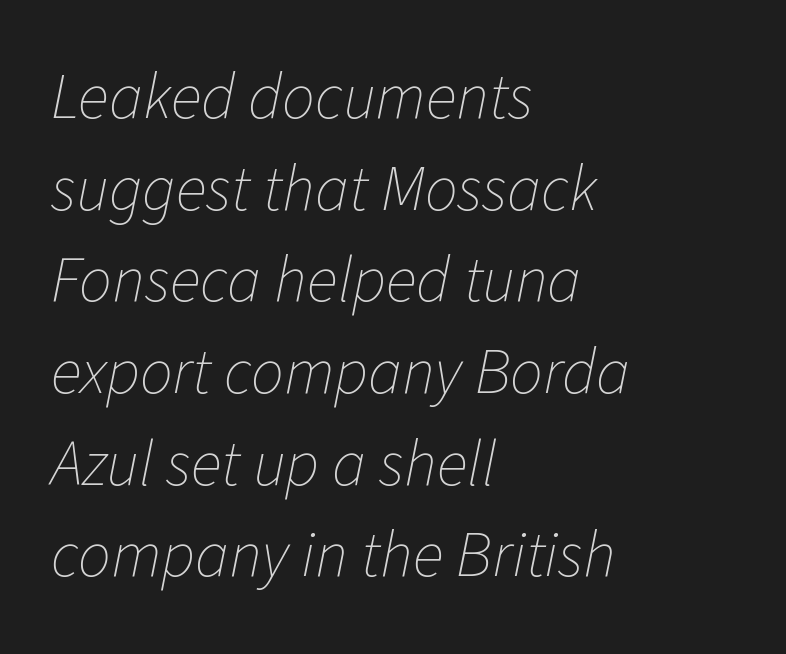
The image shows 65 px thin type, italic (leaning right); set left-aligned, normal line spacing (1.41x), normal letter spacing, not underlined; low stroke contrast and a medium x-height.
